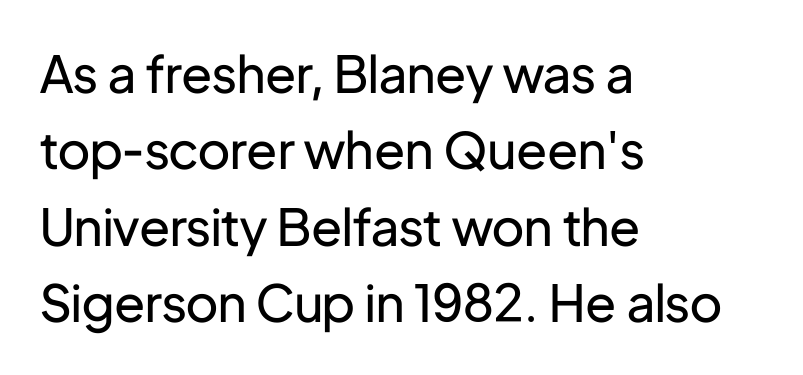
{"serif": "no", "italic": "no", "bold": "no", "weight": "regular", "width": "normal", "stroke_contrast": "low", "x_height": "medium", "monospaced": "no", "underline": "no", "align": "left", "line_spacing": "normal", "line_spacing_ratio": 1.5, "letter_spacing": "normal", "letter_spacing_em": 0.0, "glyph_px": 51}
